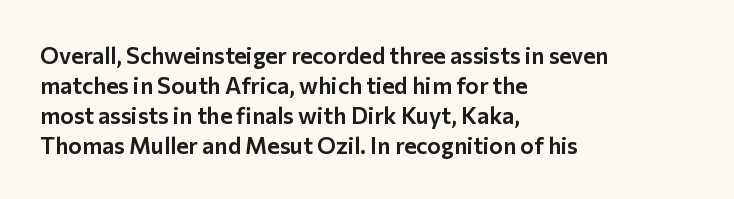
Q: Is the text italic (slanted)? A: No, it is upright.
Q: Is the text underlined? A: No.
Q: How is the paragraph aligned? A: Left-aligned.
Q: Is the spacing between letters normal or unusually wide? A: Normal.
Q: Is the spacing between lines tight, normal or loose? A: Normal.
